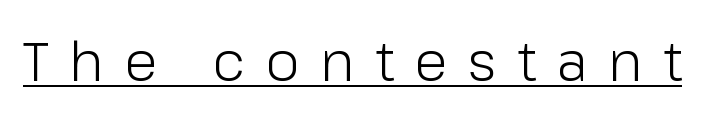
{"serif": "no", "italic": "no", "bold": "no", "weight": "light", "width": "normal", "stroke_contrast": "low", "x_height": "medium", "monospaced": "no", "underline": "yes", "letter_spacing": "wide", "letter_spacing_em": 0.38, "glyph_px": 54}
